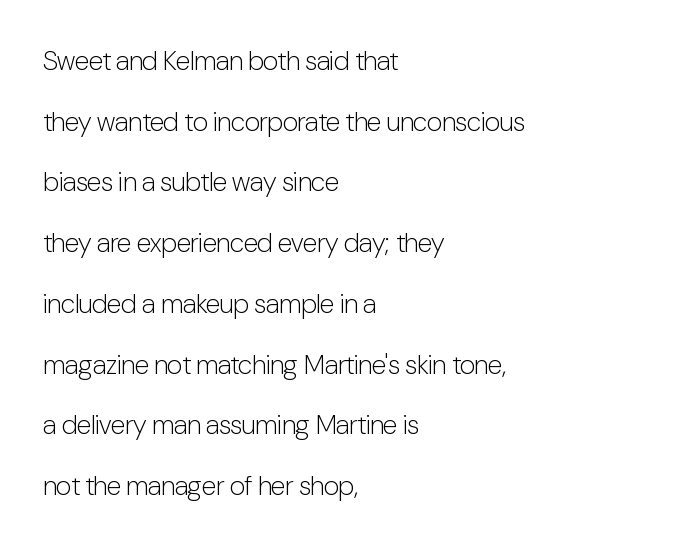
The image shows 27 px text type, upright; set left-aligned, loose line spacing (2.25x), normal letter spacing, not underlined.
